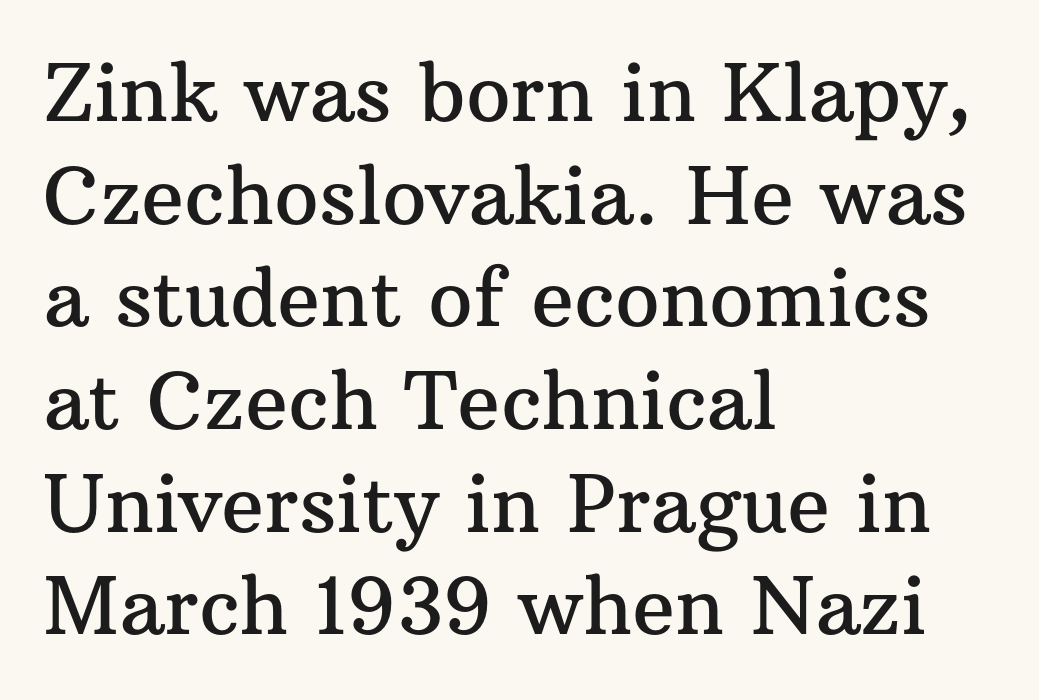
Notice how descenders clear the ascenders below comfortably — that's standard leading. Old-style or modern, the face here clearly has serifs. The rag falls on the right side of this text block. The letters sit at their default tracking, neither squeezed nor spread. Unmarked baselines from the first word to the last.
